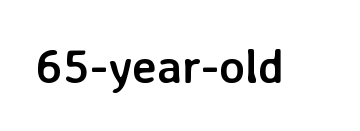
Tracking value appears to be zero — textbook default spacing. Bare-footed words on every line. Think of a printed novel: that variable character pitch is what you see here. Are there feet on the stems? There aren't — it's a sans. Pretty heavy lettering here — definitely bold.
